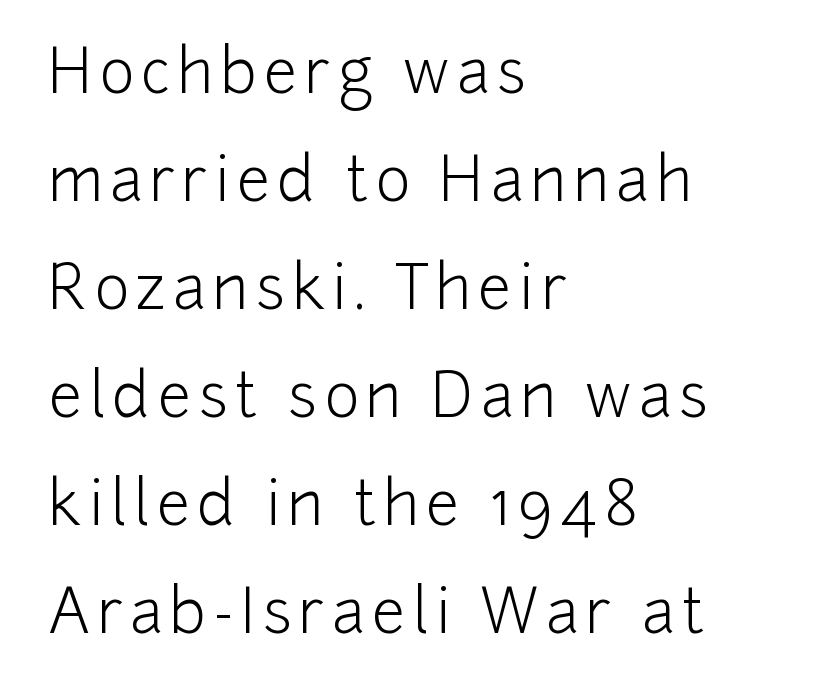
The image shows 60 px light sans-serif type, upright; set left-aligned, line spacing 1.8x, not underlined; low stroke contrast and a medium x-height.
